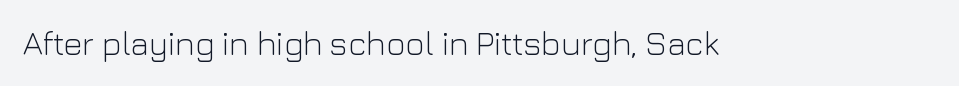
The image shows 33 px light sans-serif type, upright; set normal letter spacing, not underlined; low stroke contrast and a medium x-height.
